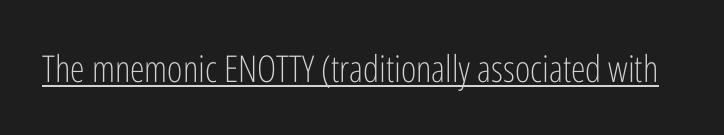
Q: Is the text bold? A: No.
Q: Is the text italic (slanted)? A: No, it is upright.
Q: Is the typeface a serif or a sans-serif typeface? A: Sans-serif.
Q: Is the text underlined? A: Yes.
Q: Is the spacing between letters normal or unusually wide? A: Normal.
Q: Width (condensed, normal, or wide)? A: Condensed.
Q: Stroke contrast? A: Low.
Q: x-height? A: Medium.
Q: Monospaced? A: No.
